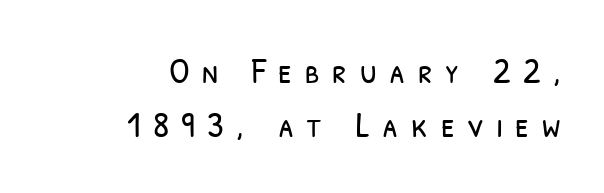
{"serif": "no", "bold": "no", "weight": "light", "width": "condensed", "stroke_contrast": "low", "x_height": "medium", "monospaced": "no", "underline": "no", "align": "right", "line_spacing": "normal", "line_spacing_ratio": 1.45, "letter_spacing": "wide", "letter_spacing_em": 0.34, "glyph_px": 37}
